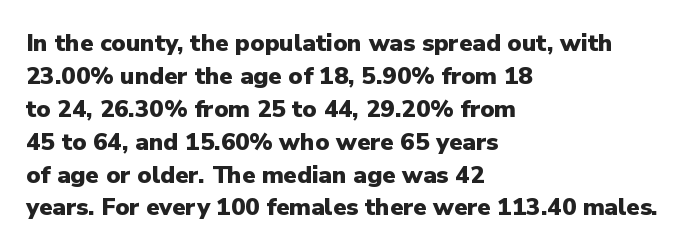
The tracking reads as untouched default to a designer's eye. Check the space under the baseline: it is left empty. The letters stand straight up with perfectly vertical stems. Each line starts at the same left margin while the right side varies. Weight check: bold — yes, fully. These lines sit exactly where default settings would place them.
